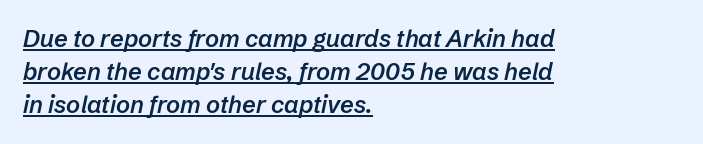
Q: Is the text bold? A: Semi-bold.
Q: Is the text italic (slanted)? A: Yes, it leans right by about 12 degrees.
Q: Is the text underlined? A: Yes.
Q: How is the paragraph aligned? A: Left-aligned.
Q: Is the spacing between letters normal or unusually wide? A: Normal.
Q: Is the spacing between lines tight, normal or loose? A: Normal.
